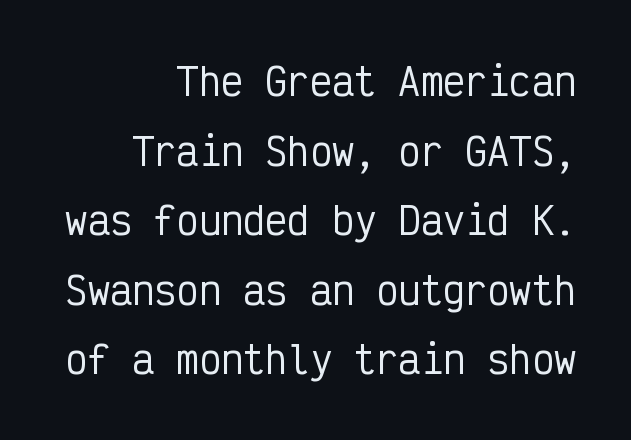
{"serif": "no", "italic": "no", "width": "condensed", "stroke_contrast": "low", "x_height": "medium", "monospaced": "yes", "underline": "no", "align": "right", "line_spacing_ratio": 1.88, "letter_spacing": "normal", "letter_spacing_em": 0.0, "glyph_px": 37}
